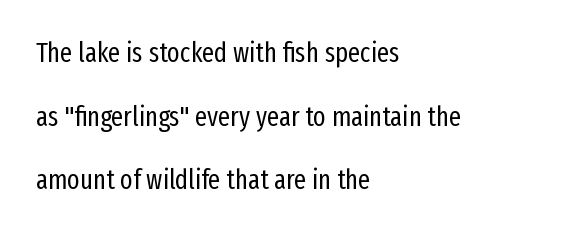
The image shows 27 px text type, upright; set left-aligned, loose line spacing (2.36x), normal letter spacing, not underlined.
